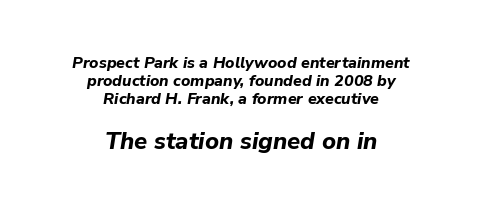
Typographic density is high because the face is bold. Type without underlining. Horizontal bands of white between lines are thin slivers. Each word holds together tightly as a unit, with standard inter-letter gaps. Does the lettering tilt? It does — this is italic. The lines in this sample share a center point and differ in where they start and stop.
